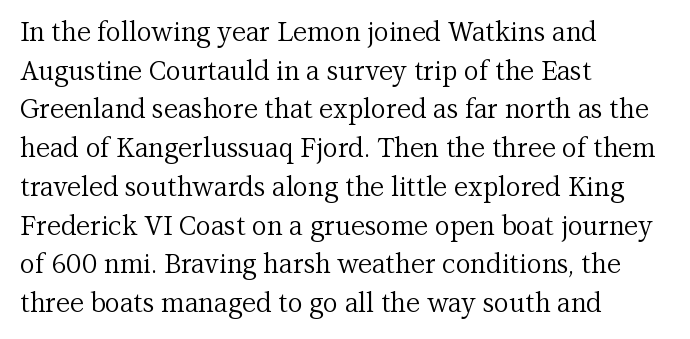
Q: Is the text bold? A: No.
Q: Is the text italic (slanted)? A: No, it is upright.
Q: Is the text underlined? A: No.
Q: How is the paragraph aligned? A: Left-aligned.
Q: Is the spacing between letters normal or unusually wide? A: Normal.
Q: Is the spacing between lines tight, normal or loose? A: Normal.
